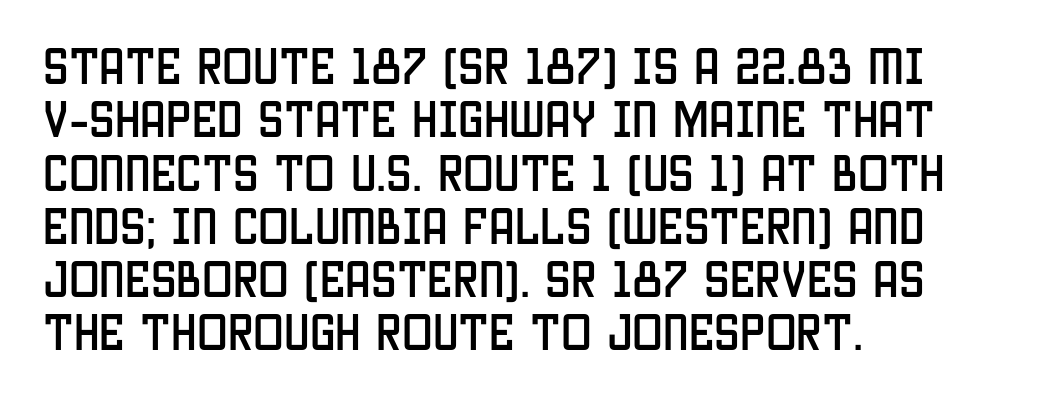
Between one letter and the next there's only the usual sliver of space. The lettering holds an erect, upright posture throughout. The rendering anchors every line to the left-hand side. The foot of each line stays bare and open. Do the characters align in a grid? No, the font is proportional. Vertical spacing — default.
